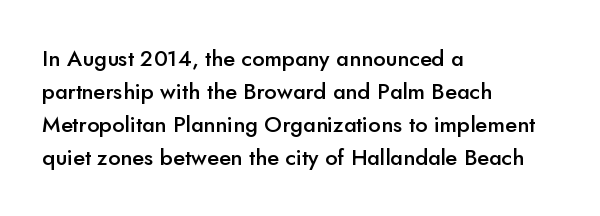
Q: Is the text bold? A: Semi-bold.
Q: Is the text italic (slanted)? A: No, it is upright.
Q: Is the text underlined? A: No.
Q: How is the paragraph aligned? A: Left-aligned.
Q: Is the spacing between letters normal or unusually wide? A: Normal.
Q: Is the spacing between lines tight, normal or loose? A: Normal.
